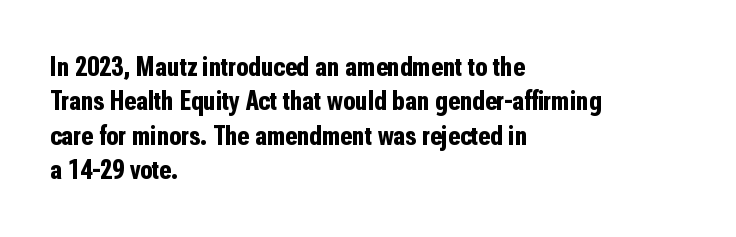
The image shows 28 px bold, condensed sans-serif type, upright; set left-aligned, line spacing 1.23x, normal letter spacing, not underlined; low stroke contrast and a medium x-height.
